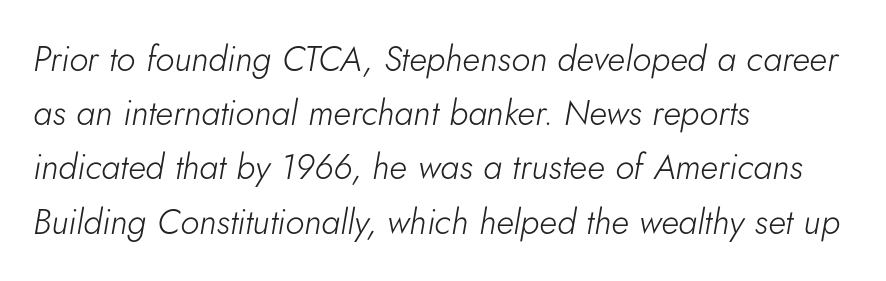
The image shows 35 px light type, italic (leaning right); set left-aligned, normal line spacing (1.55x), normal letter spacing, not underlined; low stroke contrast and a small x-height.
